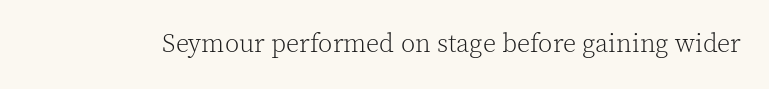
{"italic": "no", "bold": "no", "underline": "no", "letter_spacing": "normal", "letter_spacing_em": 0.0, "glyph_px": 26}
